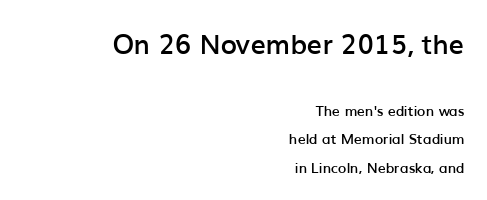
Q: Is the text bold? A: Semi-bold.
Q: Is the text italic (slanted)? A: No, it is upright.
Q: Is the text underlined? A: No.
Q: How is the paragraph aligned? A: Right-aligned.
Q: Is the spacing between letters normal or unusually wide? A: Normal.
Q: Is the spacing between lines tight, normal or loose? A: Loose.
Q: Which block of text is set in a larger size, the first (top) or the second (bottom)? A: The first (top) one.
